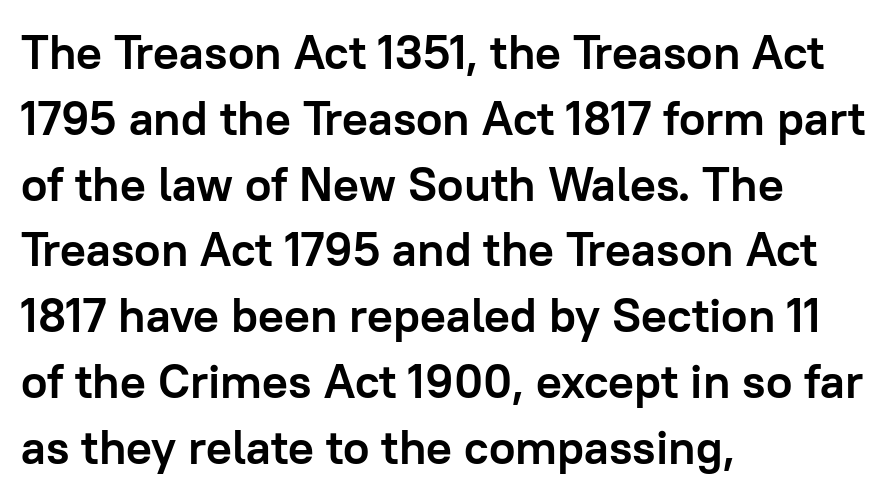
Clear beneath every line of the passage. These lines are rendered in a variable-pitch font. Set as a true bold cut, around the 700 mark. The horizontal fit of the characters is conventional and even. Designer's note — italics off, roman on. If you measured baseline to baseline, you'd find a middling distance.
